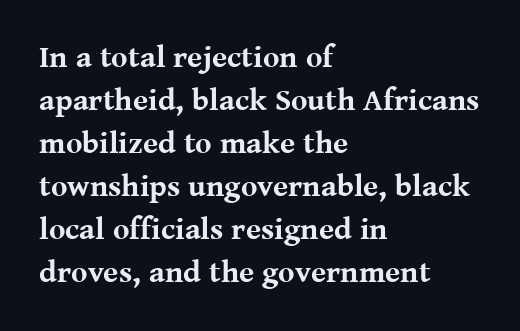
{"serif": "yes", "italic": "no", "bold": "yes", "weight": "bold", "width": "normal", "stroke_contrast": "medium", "x_height": "medium", "monospaced": "no", "underline": "no", "align": "left", "line_spacing": "normal", "line_spacing_ratio": 1.39, "letter_spacing": "normal", "letter_spacing_em": 0.0, "glyph_px": 31}
